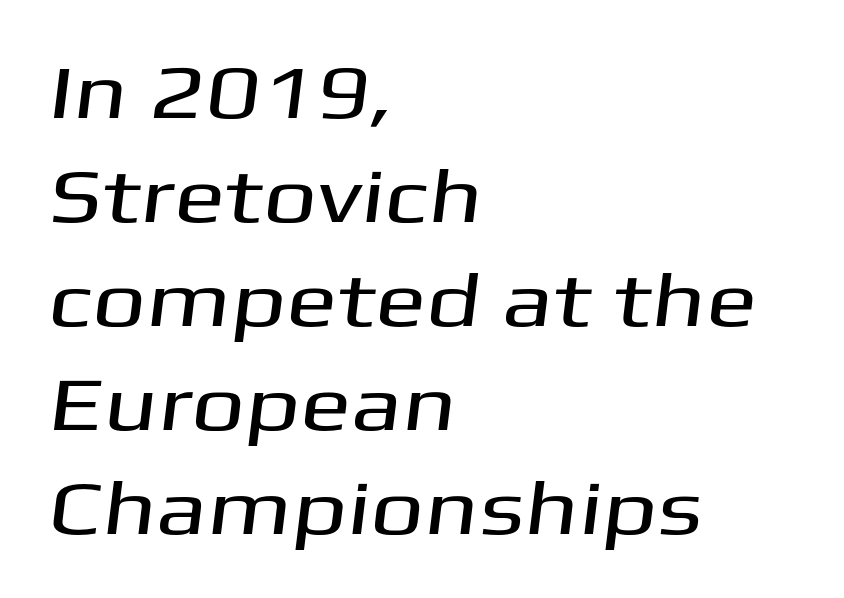
Q: Is the typeface a serif or a sans-serif typeface? A: Sans-serif.
Q: Is the text underlined? A: No.
Q: How is the paragraph aligned? A: Left-aligned.
Q: Is the spacing between letters normal or unusually wide? A: Normal.
Q: Is the spacing between lines tight, normal or loose? A: Normal.
Q: Width (condensed, normal, or wide)? A: Wide.
Q: Stroke contrast? A: Medium.
Q: x-height? A: Medium.
Q: Monospaced? A: No.
